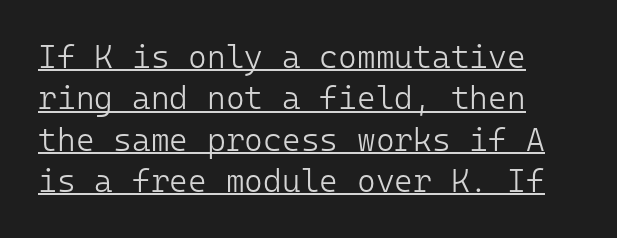
Q: Is the text bold? A: No.
Q: Is the text italic (slanted)? A: No, it is upright.
Q: Is the typeface a serif or a sans-serif typeface? A: Sans-serif.
Q: Is the text underlined? A: Yes.
Q: Is the spacing between letters normal or unusually wide? A: Normal.
Q: Is the spacing between lines tight, normal or loose? A: Normal.
Q: Width (condensed, normal, or wide)? A: Normal.
Q: Stroke contrast? A: Low.
Q: x-height? A: Medium.
Q: Monospaced? A: Yes.
